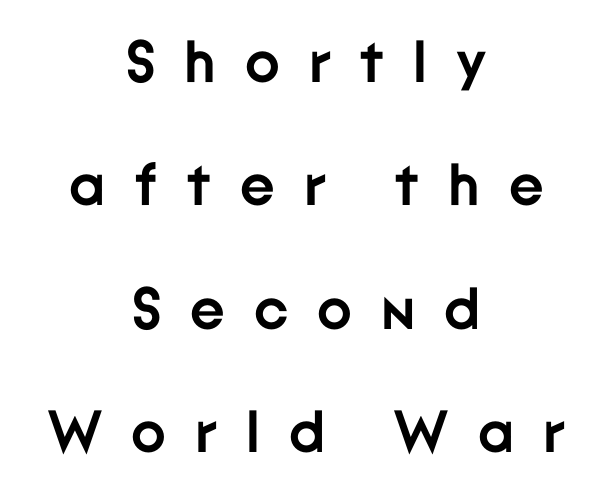
Q: Is the text bold? A: Yes.
Q: Is the text italic (slanted)? A: No, it is upright.
Q: Is the typeface a serif or a sans-serif typeface? A: Sans-serif.
Q: Is the text underlined? A: No.
Q: How is the paragraph aligned? A: Centered.
Q: Is the spacing between letters normal or unusually wide? A: Unusually wide.
Q: Is the spacing between lines tight, normal or loose? A: Loose.
Q: Width (condensed, normal, or wide)? A: Normal.
Q: Stroke contrast? A: Low.
Q: x-height? A: Medium.
Q: Monospaced? A: No.
